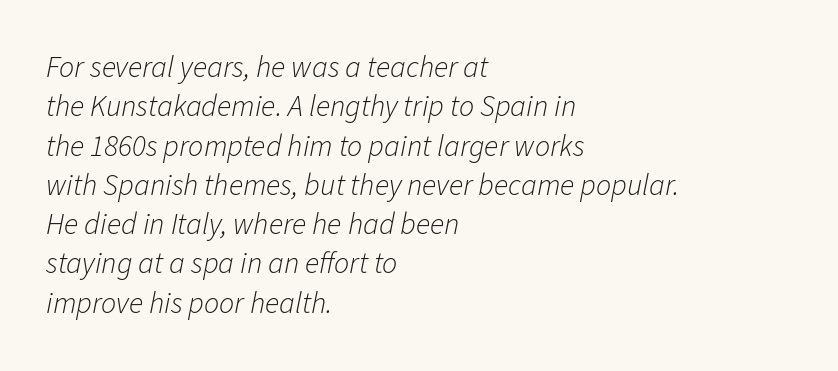
The image shows 30 px light type, italic (leaning right); set left-aligned, normal line spacing (1.31x), normal letter spacing, not underlined; low stroke contrast and a medium x-height.
